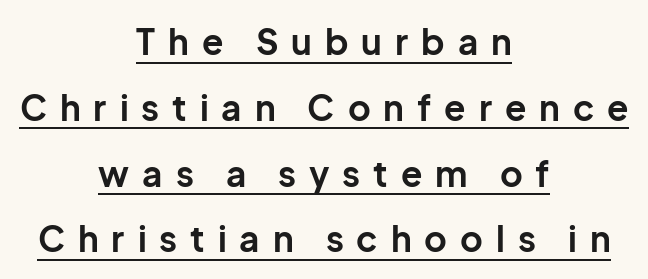
The image shows 35 px bold sans-serif type, upright; set centered, line spacing 1.88x, unusually wide letter spacing (+0.37 em), underlined; low stroke contrast and a medium x-height.
